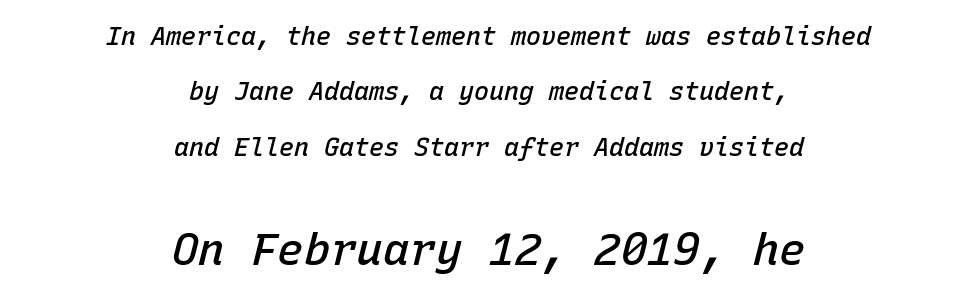
Q: Is the text bold? A: Semi-bold.
Q: Is the text italic (slanted)? A: Yes, it leans right by about 15 degrees.
Q: Is the text underlined? A: No.
Q: How is the paragraph aligned? A: Centered.
Q: Is the spacing between letters normal or unusually wide? A: Normal.
Q: Is the spacing between lines tight, normal or loose? A: Loose.
Q: Which block of text is set in a larger size, the first (top) or the second (bottom)? A: The second (bottom) one.
Q: Width (condensed, normal, or wide)? A: Normal.
Q: Stroke contrast? A: Low.
Q: x-height? A: Medium.
Q: Monospaced? A: Yes.
